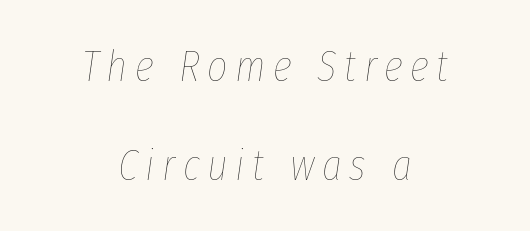
Descenders hang freely into open space. An italicized treatment has been applied to the whole sample. Weight class: somewhere from thin through regular. Line starts and ends both wander, symmetrically.
